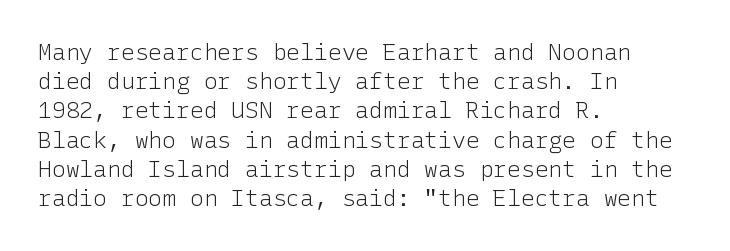
Nothing unusual about the tracking: characters are spaced as the font intends. Caption: multi-line text, flush left, ragged right. How would I describe the line gaps? Plain and ordinary. Unbolded letterforms with no extra heft.
